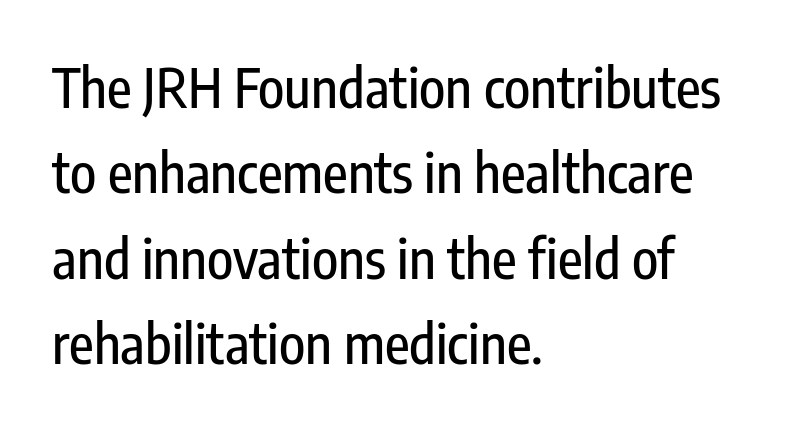
{"serif": "no", "italic": "no", "width": "condensed", "stroke_contrast": "low", "x_height": "medium", "monospaced": "no", "underline": "no", "align": "left", "line_spacing": "normal", "line_spacing_ratio": 1.58, "letter_spacing": "normal", "letter_spacing_em": 0.0, "glyph_px": 54}
